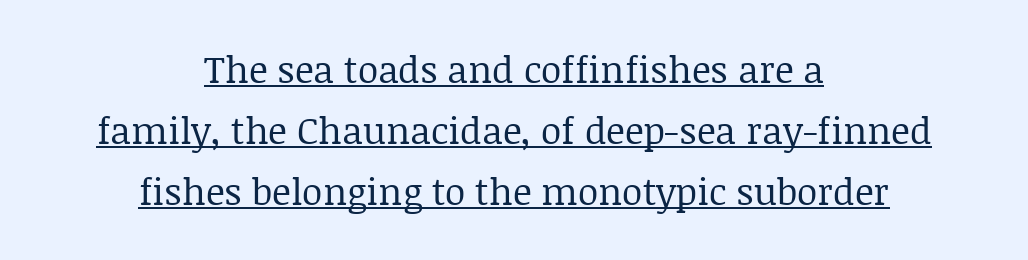
The image shows 37 px regular-weight serif type, upright; set centered, normal line spacing (1.65x), normal letter spacing, underlined; low stroke contrast and a large x-height.
